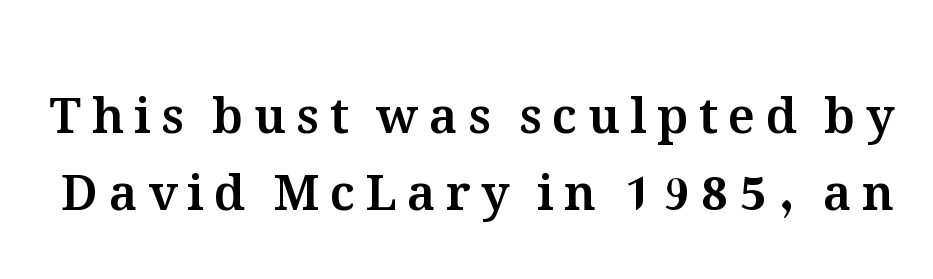
Each letter keeps its own natural width here, so spacing adapts to shape. Glyph-to-glyph distance is far greater than everyday printed text. These lines were composed using upright roman letters. Glance below the letters and you will spot only blank space. The rendering uses a moderate line-height, typical for paragraphs.
